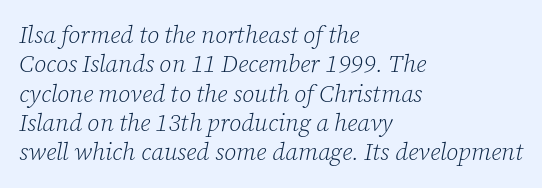
Q: Is the text bold? A: No.
Q: Is the text italic (slanted)? A: Yes, it leans right by about 12 degrees.
Q: Is the text underlined? A: No.
Q: How is the paragraph aligned? A: Left-aligned.
Q: Is the spacing between letters normal or unusually wide? A: Normal.
